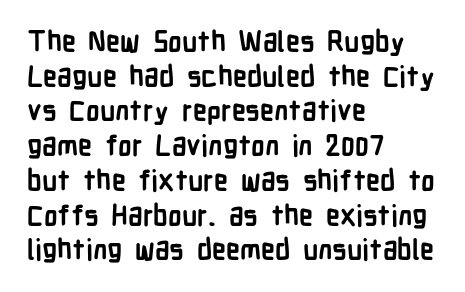
The image shows 28 px semibold, condensed sans-serif type, upright; set left-aligned, line spacing 1.24x, normal letter spacing, not underlined; low stroke contrast and a medium x-height.
